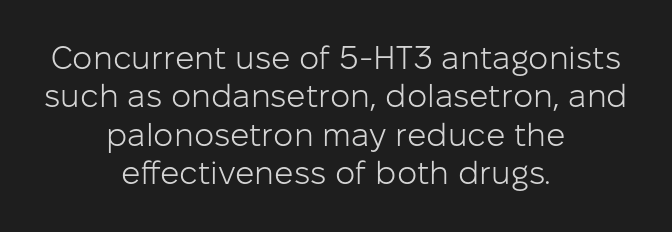
This sample is center-justified, so both line endings float freely. Caption: face not bold, strokes unweighted. Bare-footed words on every line. Observe the ordinary spacing: letters are neighbours, not strangers. No italicization has been applied; the sample stays upright. Do the characters align in a grid? No, the font is proportional.
